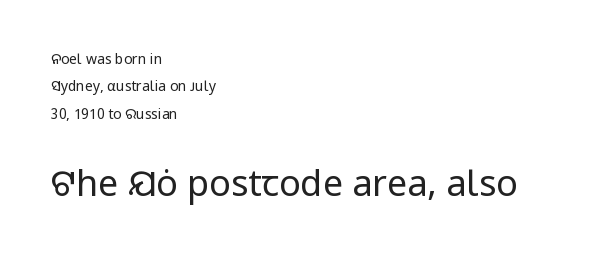
The image shows 36 px regular-weight sans-serif type, upright; set left-aligned, loose line spacing (1.95x), normal letter spacing, not underlined; the second (bottom) block is 2.57x larger; low stroke contrast and a medium x-height.
